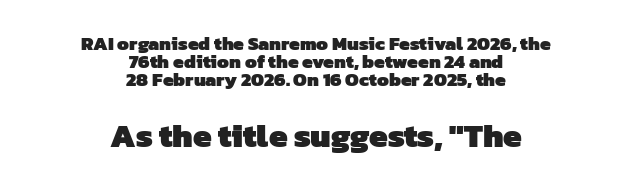
The whitespace from short lines is split evenly between both sides. A bare baseline throughout the passage. This rendering leaves character spacing at its baseline value. Size hierarchy here favors the trailing block over the leading one. What weight is shown? A full bold with thick strokes.
